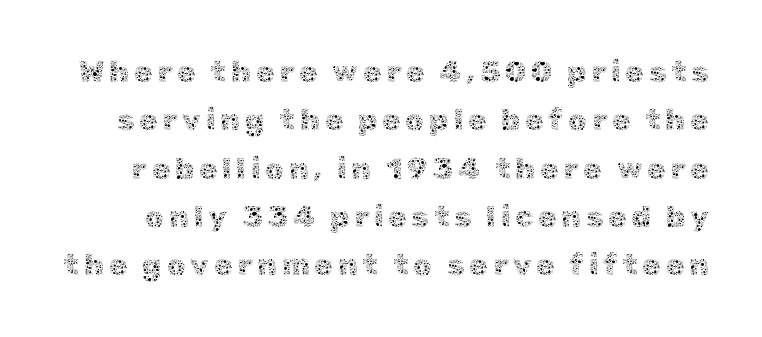
Q: Is the text bold? A: No.
Q: Is the text italic (slanted)? A: No, it is upright.
Q: Is the text underlined? A: No.
Q: Is the spacing between lines tight, normal or loose? A: Normal.
Q: Width (condensed, normal, or wide)? A: Normal.
Q: x-height? A: Medium.
Q: Monospaced? A: No.
